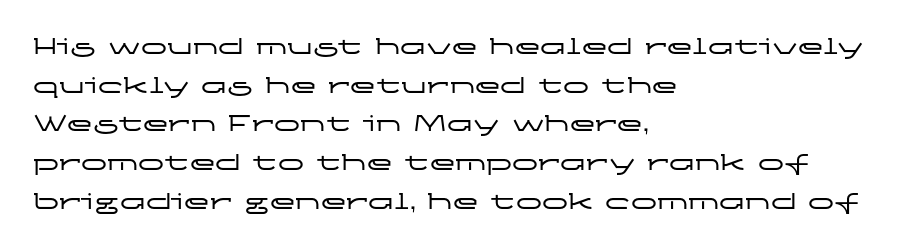
If you measured baseline to baseline, you'd find a middling distance. The line texture is even and compact thanks to regular tracking. Descender tails drop into unmarked territory. Posture: upright roman. Horizontally, the lines are justified to the leading edge only.
